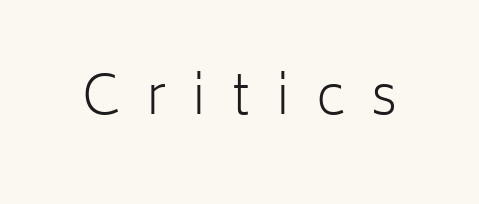
The horizontal fit of the characters is loose and conspicuously gappy. Examine the stroke ends and you'll find no serifs. Character widths vary here, with narrow letters taking less room than wide ones. The passage shown is not bold in any degree.
